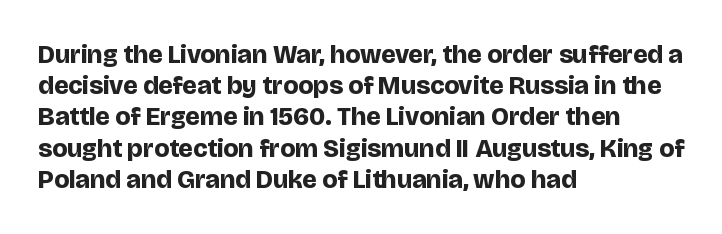
The image shows 26 px bold type, upright; set left-aligned, line spacing 1.2x, normal letter spacing, not underlined.
